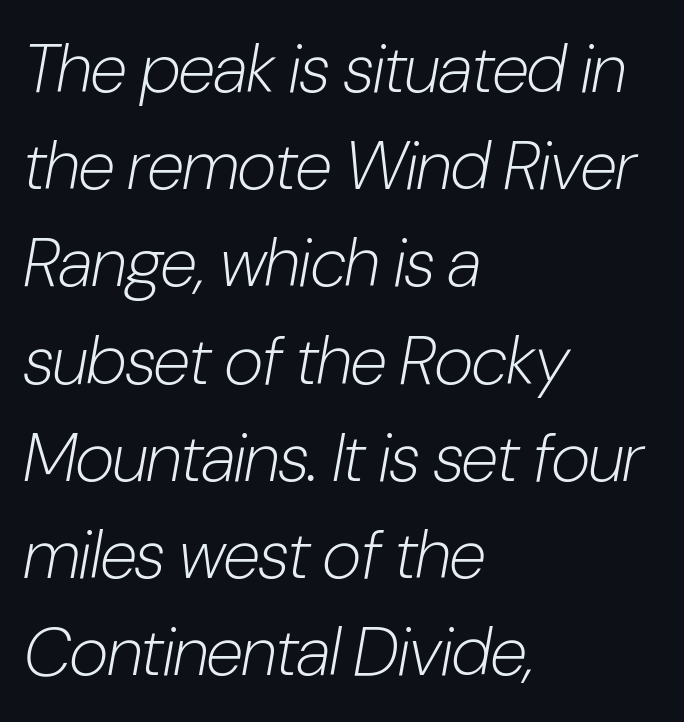
Q: Is the text bold? A: No.
Q: Is the text italic (slanted)? A: Yes, it leans right by about 10 degrees.
Q: Is the text underlined? A: No.
Q: How is the paragraph aligned? A: Left-aligned.
Q: Is the spacing between letters normal or unusually wide? A: Normal.
Q: Is the spacing between lines tight, normal or loose? A: Normal.
Q: Width (condensed, normal, or wide)? A: Condensed.
Q: Stroke contrast? A: Low.
Q: x-height? A: Medium.
Q: Monospaced? A: No.
